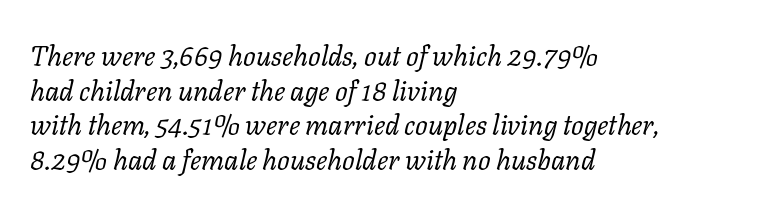
No chunkiness to these letters — they're not bold. The rendering anchors every line to the left-hand side. Observe the ordinary spacing: letters are neighbours, not strangers. The lettering tilts uniformly, giving the passage an italic look.
